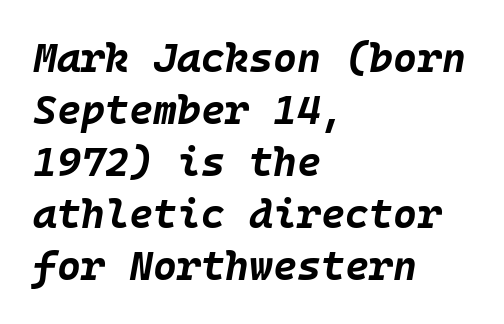
{"italic": "yes", "lean": "right", "slant_degrees": 10, "bold": "yes", "weight": "bold", "width": "normal", "stroke_contrast": "low", "x_height": "large", "underline": "no", "align": "left", "line_spacing": "normal", "line_spacing_ratio": 1.27, "letter_spacing": "normal", "letter_spacing_em": 0.0, "glyph_px": 41}
